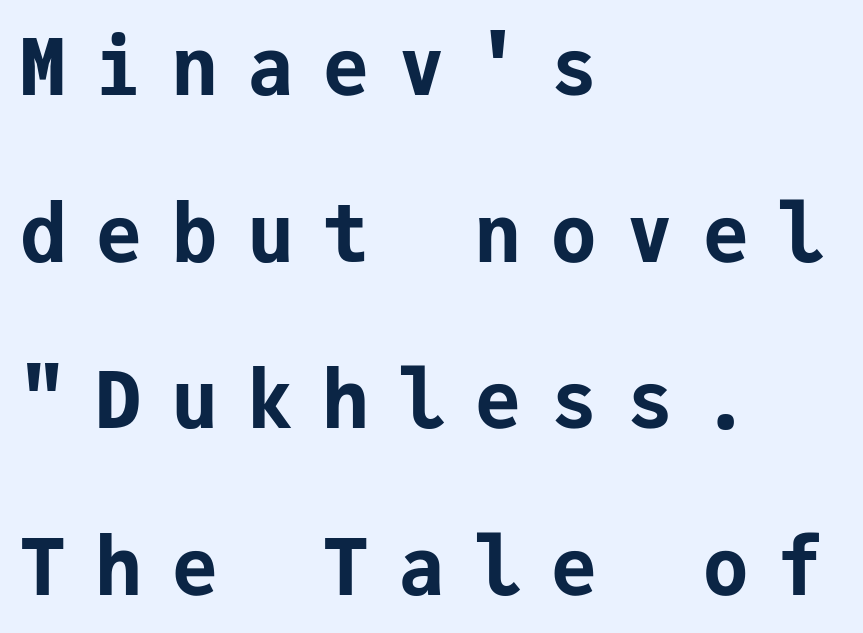
Q: Is the text bold? A: Yes.
Q: Is the text italic (slanted)? A: No, it is upright.
Q: Is the typeface a serif or a sans-serif typeface? A: Sans-serif.
Q: Is the text underlined? A: No.
Q: How is the paragraph aligned? A: Left-aligned.
Q: Is the spacing between letters normal or unusually wide? A: Unusually wide.
Q: Is the spacing between lines tight, normal or loose? A: Loose.
Q: Width (condensed, normal, or wide)? A: Normal.
Q: Stroke contrast? A: Low.
Q: x-height? A: Medium.
Q: Monospaced? A: Yes.
